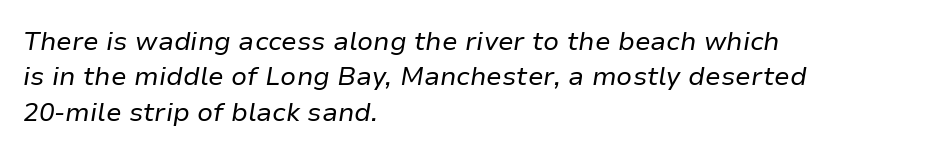
{"italic": "yes", "lean": "right", "slant_degrees": 9, "bold": "no", "underline": "no", "align": "left", "line_spacing": "normal", "line_spacing_ratio": 1.36, "letter_spacing": "normal", "letter_spacing_em": 0.0, "glyph_px": 26}
